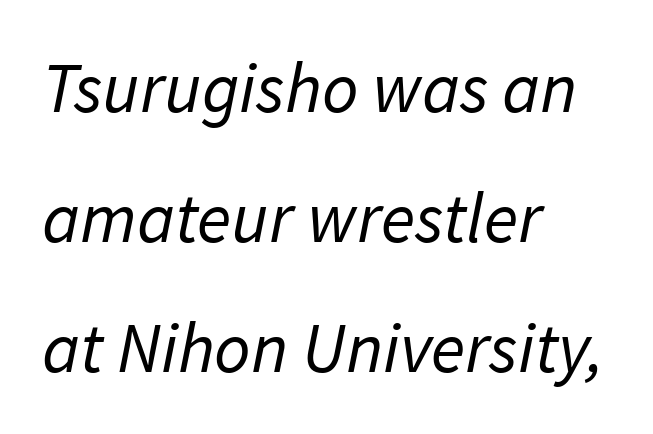
Typographically, this falls in the sans-serif category. The passage shown is typed in a proportional face where columns would drift. The strip under each line holds only bare page. Nobody touched the tracking dial on this one. Leftover space on each line is placed entirely after the last word.
